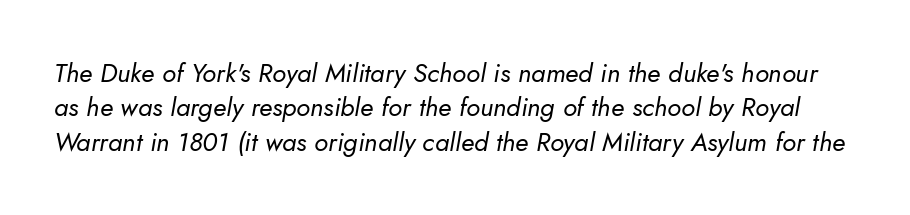
Quick note: interline space is typical. The font is comparable to plain body text, perhaps lighter. Slant detected: the letters are inclined. The gap between lines stays unmarked.
